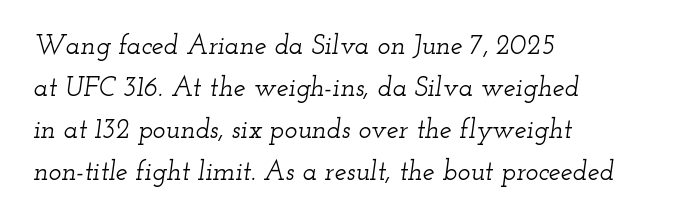
The image shows 27 px text type, italic (leaning right); set left-aligned, normal line spacing (1.56x), normal letter spacing, not underlined.
